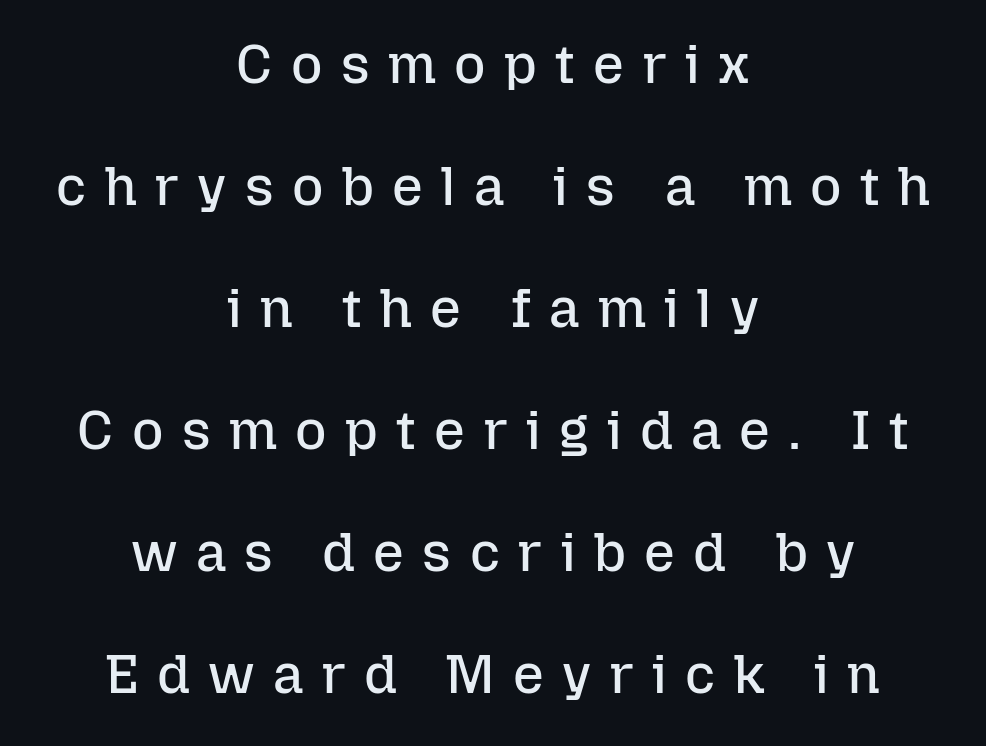
The image shows 54 px regular-weight type, upright; set centered, loose line spacing (2.26x), unusually wide letter spacing (+0.34 em), not underlined; low stroke contrast and a medium x-height.
